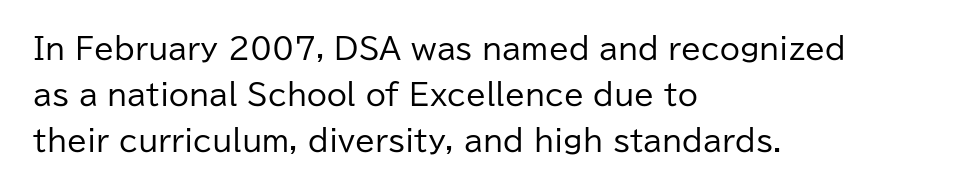
The image shows 29 px regular-weight sans-serif type, upright; set left-aligned, normal line spacing (1.59x), normal letter spacing, not underlined; low stroke contrast and a medium x-height.
